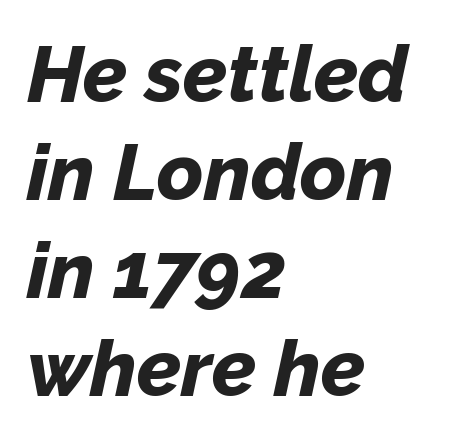
{"italic": "yes", "lean": "right", "slant_degrees": 12, "bold": "yes", "weight": "bold", "width": "normal", "stroke_contrast": "low", "x_height": "medium", "monospaced": "no", "underline": "no", "align": "left", "line_spacing_ratio": 1.24, "letter_spacing": "normal", "letter_spacing_em": 0.0, "glyph_px": 79}
